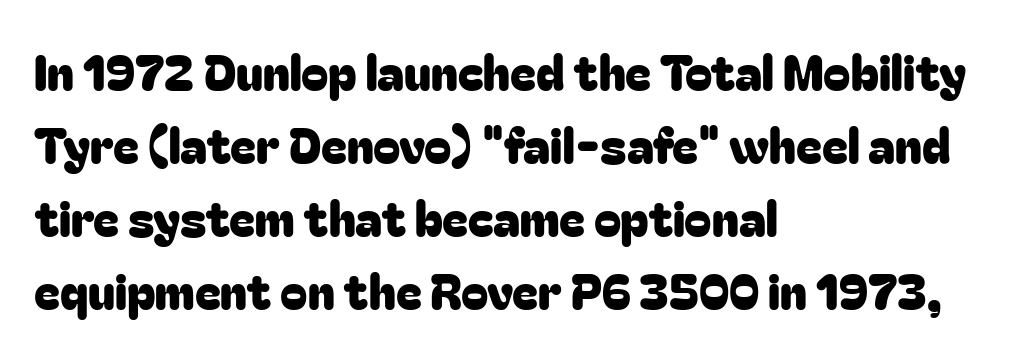
The image shows 49 px sans-serif type, upright; set left-aligned, normal line spacing (1.49x), normal letter spacing, not underlined; low stroke contrast and a medium x-height.
